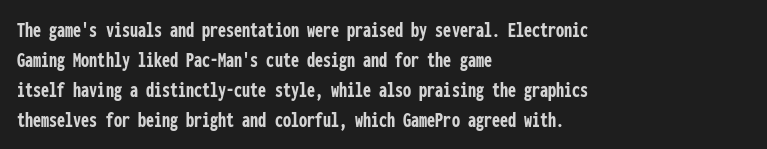
The image shows 23 px bold type, upright; set left-aligned, normal line spacing (1.3x), normal letter spacing, not underlined.
